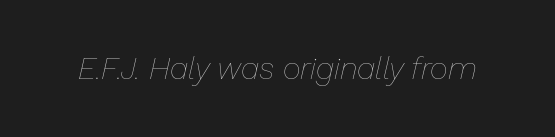
The image shows 31 px thin type, italic (leaning right); set normal letter spacing, not underlined; low stroke contrast and a medium x-height.
